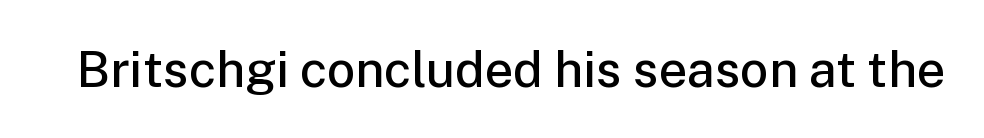
Q: Is the text bold? A: Semi-bold.
Q: Is the text italic (slanted)? A: No, it is upright.
Q: Is the typeface a serif or a sans-serif typeface? A: Sans-serif.
Q: Is the text underlined? A: No.
Q: Is the spacing between letters normal or unusually wide? A: Normal.
Q: Width (condensed, normal, or wide)? A: Normal.
Q: Stroke contrast? A: Low.
Q: x-height? A: Medium.
Q: Monospaced? A: No.
